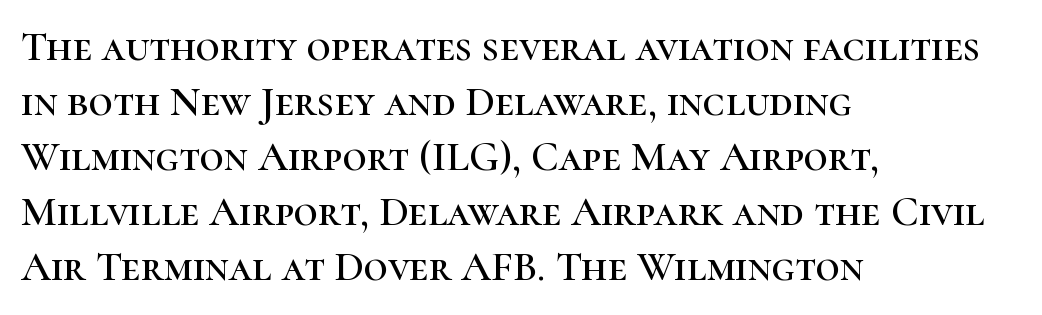
The image shows 42 px serif type, upright; set left-aligned, normal line spacing (1.31x), normal letter spacing, not underlined; high stroke contrast and a medium x-height.
